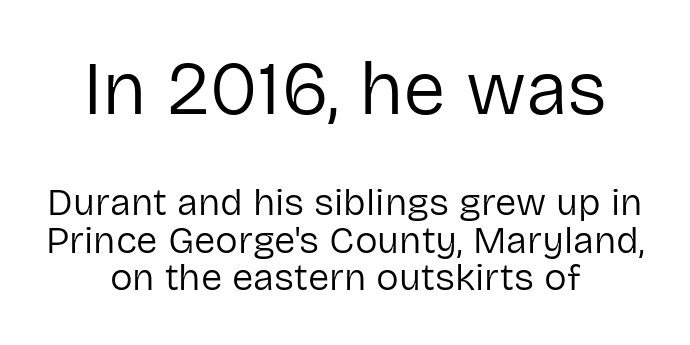
The image shows 76 px regular-weight sans-serif type, upright; set centered, tight line spacing (0.99x), normal letter spacing, not underlined; the first (top) block is 2.0x larger; low stroke contrast and a medium x-height.
